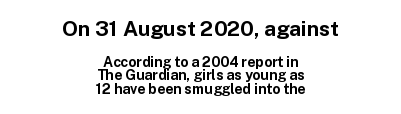
Q: Is the text bold? A: Yes.
Q: Is the text italic (slanted)? A: No, it is upright.
Q: Is the text underlined? A: No.
Q: How is the paragraph aligned? A: Centered.
Q: Is the spacing between letters normal or unusually wide? A: Normal.
Q: Is the spacing between lines tight, normal or loose? A: Tight.
Q: Which block of text is set in a larger size, the first (top) or the second (bottom)? A: The first (top) one.
